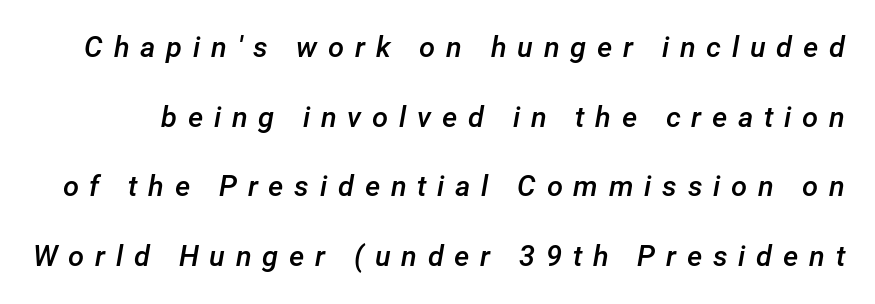
Q: Is the text bold? A: Semi-bold.
Q: Is the text italic (slanted)? A: Yes, it leans right by about 12 degrees.
Q: Is the text underlined? A: No.
Q: Is the spacing between letters normal or unusually wide? A: Unusually wide.
Q: Is the spacing between lines tight, normal or loose? A: Loose.
Q: Width (condensed, normal, or wide)? A: Normal.
Q: Stroke contrast? A: Low.
Q: x-height? A: Medium.
Q: Monospaced? A: No.
